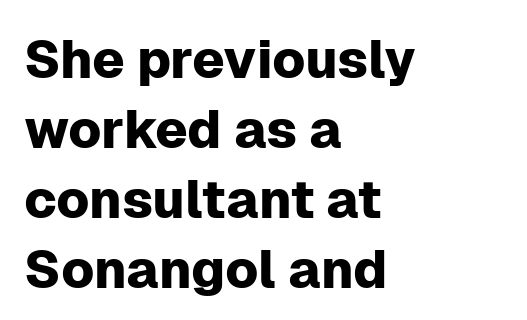
Q: Is the text italic (slanted)? A: No, it is upright.
Q: Is the typeface a serif or a sans-serif typeface? A: Sans-serif.
Q: Is the text underlined? A: No.
Q: How is the paragraph aligned? A: Left-aligned.
Q: Is the spacing between letters normal or unusually wide? A: Normal.
Q: Is the spacing between lines tight, normal or loose? A: Normal.
Q: Width (condensed, normal, or wide)? A: Normal.
Q: Stroke contrast? A: Low.
Q: x-height? A: Medium.
Q: Monospaced? A: No.
